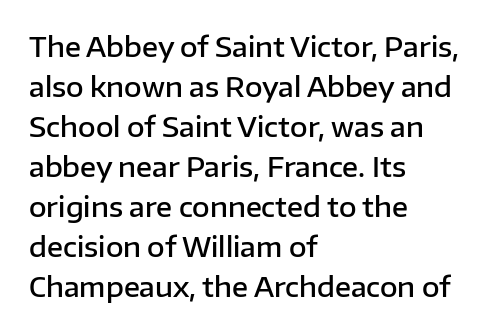
Q: Is the text bold? A: Semi-bold.
Q: Is the text italic (slanted)? A: No, it is upright.
Q: Is the text underlined? A: No.
Q: How is the paragraph aligned? A: Left-aligned.
Q: Is the spacing between letters normal or unusually wide? A: Normal.
Q: Is the spacing between lines tight, normal or loose? A: Normal.
